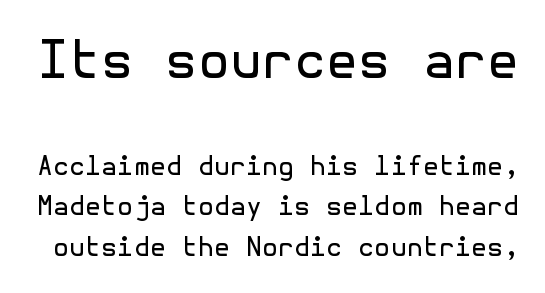
The image shows 52 px regular-weight sans-serif type, upright; set normal line spacing (1.56x), normal letter spacing, not underlined; the first (top) block is 2.0x larger; a medium x-height.
